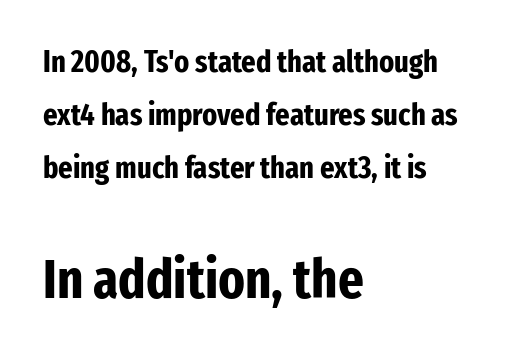
The image shows 55 px bold, condensed sans-serif type, upright; set left-aligned, line spacing 1.71x, normal letter spacing, not underlined; the second (bottom) block is 1.77x larger; low stroke contrast and a medium x-height.
